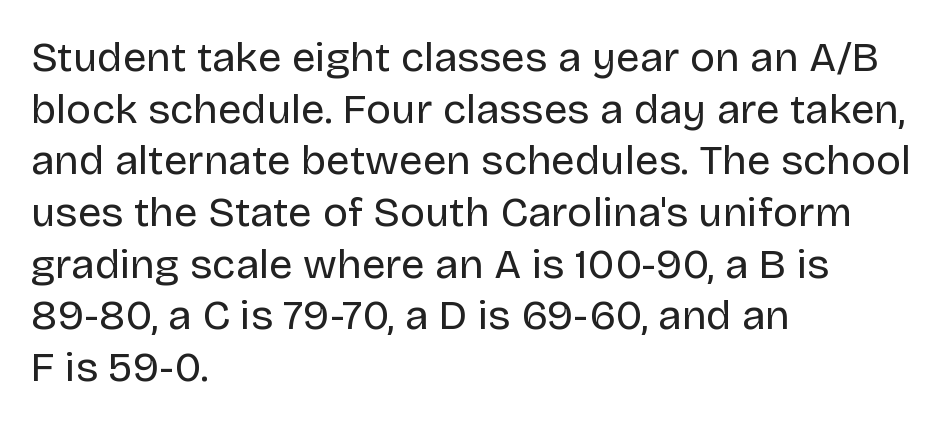
Q: Is the text bold? A: No.
Q: Is the text italic (slanted)? A: No, it is upright.
Q: Is the typeface a serif or a sans-serif typeface? A: Sans-serif.
Q: Is the text underlined? A: No.
Q: How is the paragraph aligned? A: Left-aligned.
Q: Is the spacing between letters normal or unusually wide? A: Normal.
Q: Width (condensed, normal, or wide)? A: Normal.
Q: Stroke contrast? A: Low.
Q: x-height? A: Large.
Q: Monospaced? A: No.
